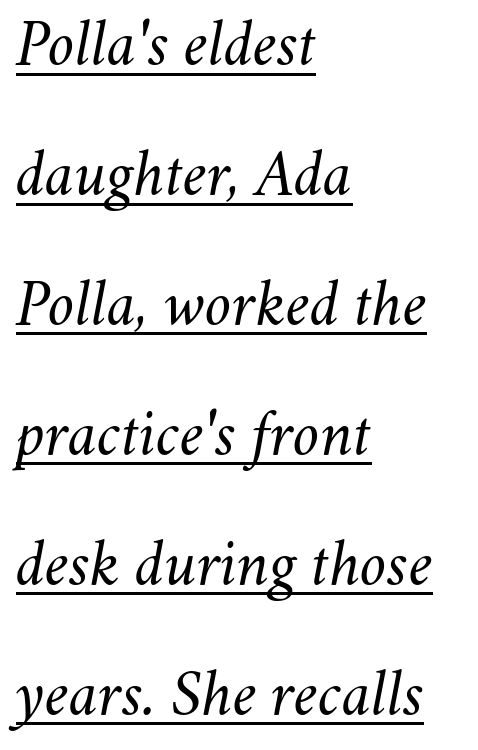
{"italic": "yes", "lean": "right", "slant_degrees": 11, "bold": "no", "weight": "light", "width": "normal", "stroke_contrast": "medium", "x_height": "small", "monospaced": "no", "underline": "yes", "align": "left", "line_spacing": "loose", "line_spacing_ratio": 1.94, "letter_spacing": "normal", "letter_spacing_em": 0.0, "glyph_px": 67}
